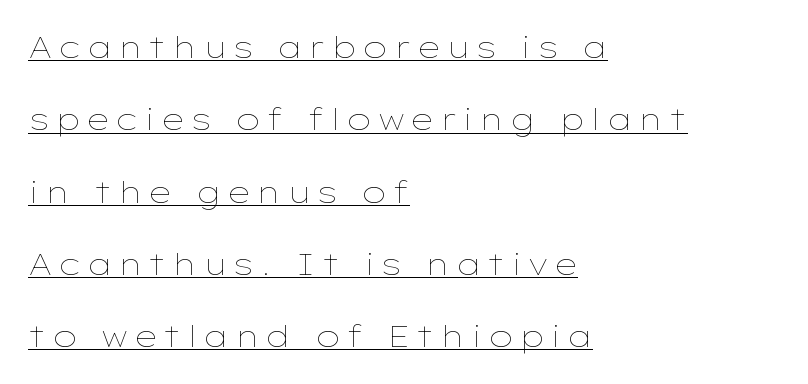
Weight class: somewhere from thin through regular. Here the designer chose a conventional face with non-uniform glyph widths. Widely set lines give the paragraph a tall, airy silhouette. You can tell it's not italic because the verticals are truly vertical. These characters rest on top of a visible drawn line.
